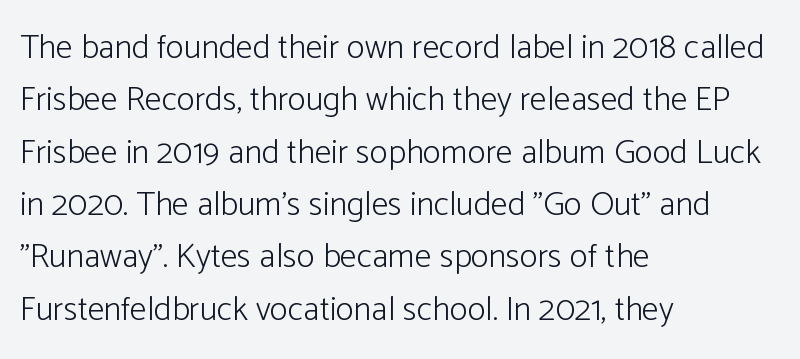
The image shows 34 px light sans-serif type, upright; set left-aligned, normal line spacing (1.54x), normal letter spacing, not underlined; low stroke contrast and a medium x-height.
